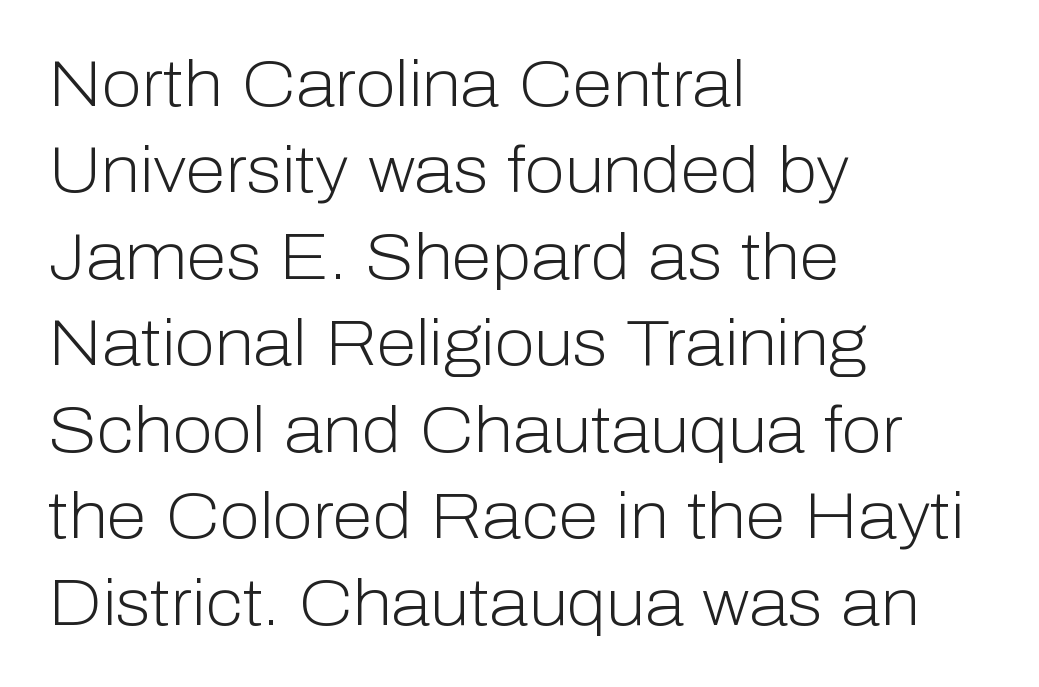
{"serif": "no", "italic": "no", "bold": "no", "weight": "light", "width": "normal", "stroke_contrast": "low", "x_height": "medium", "monospaced": "no", "underline": "no", "align": "left", "line_spacing": "normal", "line_spacing_ratio": 1.33, "letter_spacing": "normal", "letter_spacing_em": 0.0, "glyph_px": 65}
